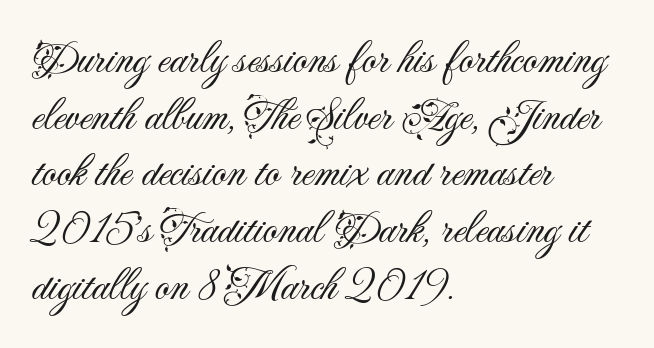
The rag falls on the right side of this text block. The cut favours lightness, reaching ordinary text weight at its darkest. Between one letter and the next there's only the usual sliver of space. You can tell from the bare stems that sans-serif type was used.
